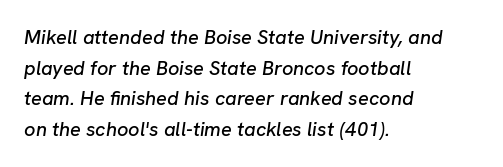
The space beneath each line is pristine and unruled. The line texture is even and compact thanks to regular tracking. In terms of posture, this sample is oblique. Is there much room between lines? A standard amount, neither cramped nor airy. Layout note: lines flush left.
